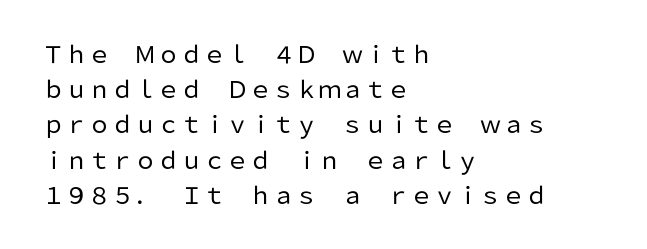
Q: Is the text bold? A: No.
Q: Is the text italic (slanted)? A: No, it is upright.
Q: Is the text underlined? A: No.
Q: How is the paragraph aligned? A: Left-aligned.
Q: Is the spacing between letters normal or unusually wide? A: Normal.
Q: Is the spacing between lines tight, normal or loose? A: Normal.
